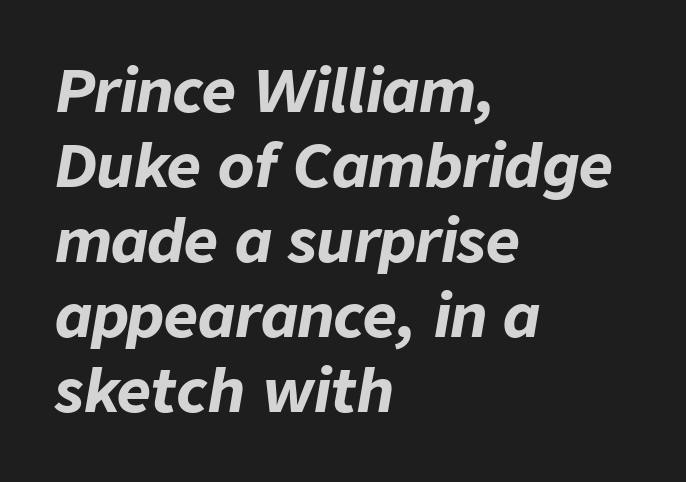
Q: Is the text bold? A: Yes.
Q: Is the text italic (slanted)? A: Yes, it leans right by about 9 degrees.
Q: Is the text underlined? A: No.
Q: How is the paragraph aligned? A: Left-aligned.
Q: Is the spacing between letters normal or unusually wide? A: Normal.
Q: Is the spacing between lines tight, normal or loose? A: Normal.
Q: Width (condensed, normal, or wide)? A: Normal.
Q: Stroke contrast? A: Low.
Q: x-height? A: Medium.
Q: Monospaced? A: No.
